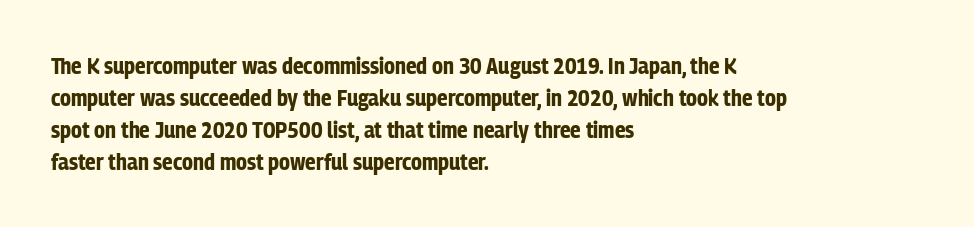
The image shows 23 px bold type, upright; set left-aligned, normal line spacing (1.39x), normal letter spacing, not underlined.
